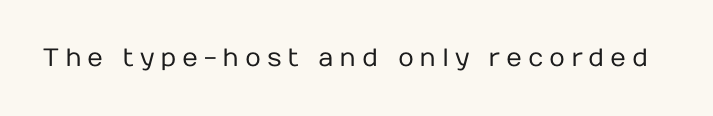
Q: Is the text bold? A: No.
Q: Is the text italic (slanted)? A: No, it is upright.
Q: Is the text underlined? A: No.
Q: Is the spacing between letters normal or unusually wide? A: Unusually wide.
